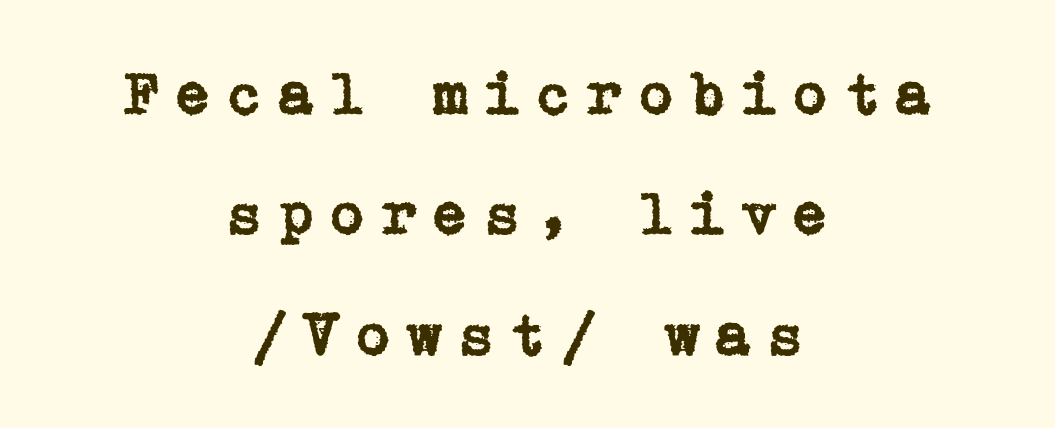
{"serif": "yes", "italic": "no", "width": "normal", "stroke_contrast": "low", "x_height": "medium", "underline": "no", "align": "center", "line_spacing": "loose", "line_spacing_ratio": 1.94, "letter_spacing": "wide", "letter_spacing_em": 0.21, "glyph_px": 62}
